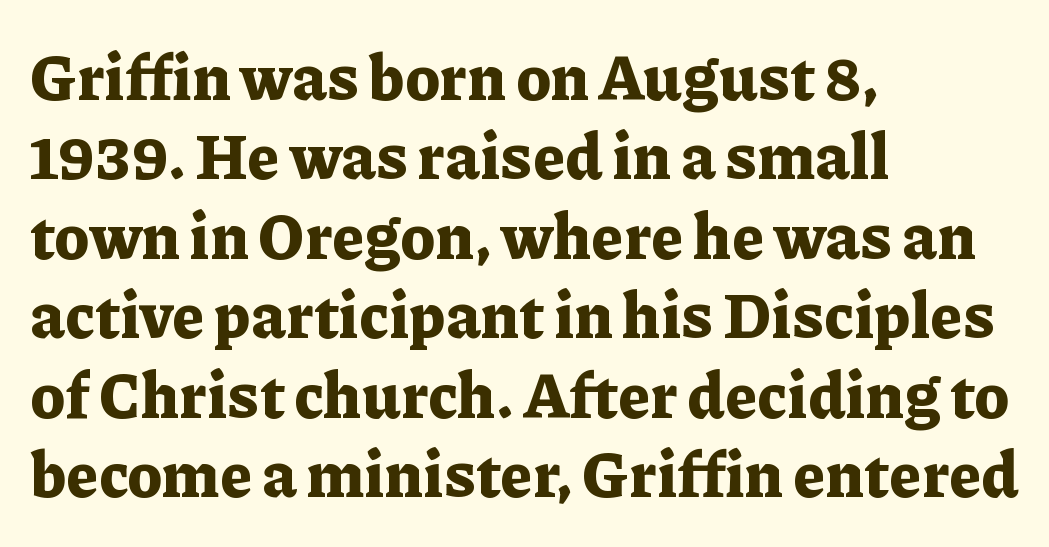
Vertical spacing — default. Typeset ragged right — the left edge is the straight one. A serif font was chosen for this passage. Looks like regular typesetting: each glyph gets only the width it needs.
